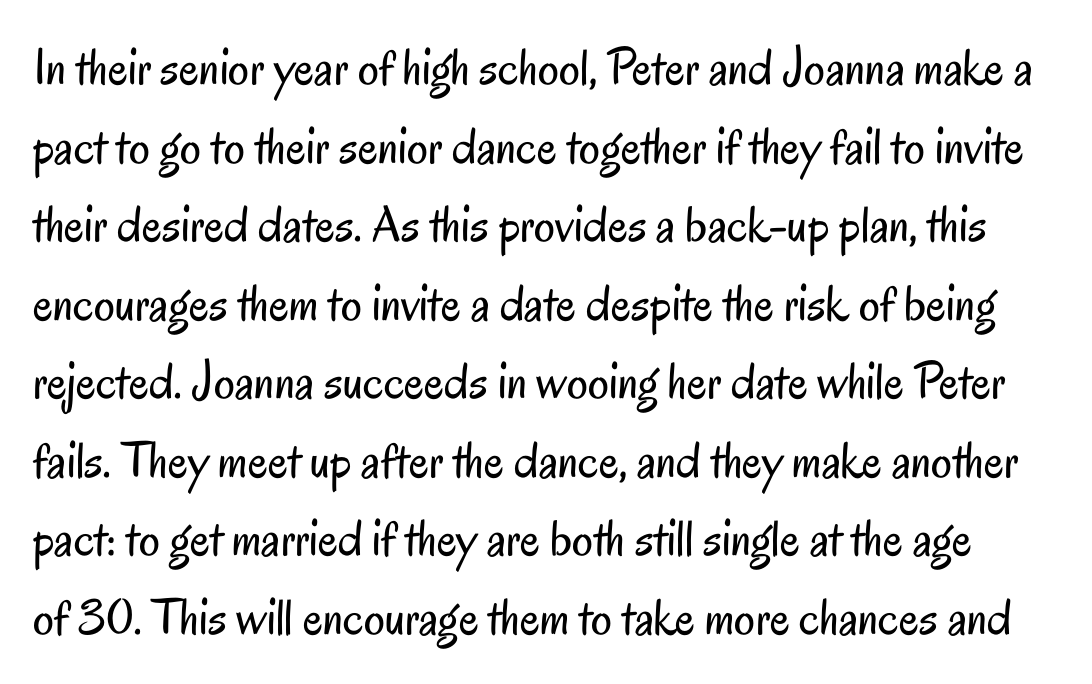
{"serif": "no", "italic": "no", "bold": "no", "weight": "regular", "width": "condensed", "stroke_contrast": "low", "x_height": "small", "monospaced": "no", "underline": "no", "line_spacing": "normal", "line_spacing_ratio": 1.51, "letter_spacing": "normal", "letter_spacing_em": 0.0, "glyph_px": 52}
